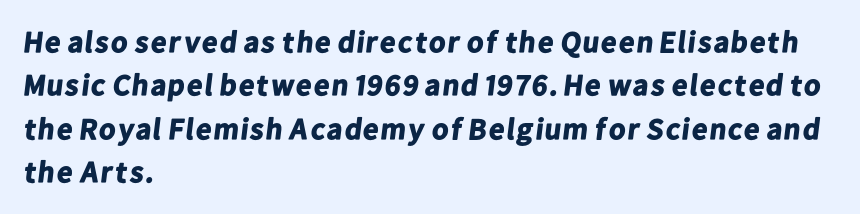
Is this a fixed-width face? No — the glyphs have proportional, varying widths. In terms of weight, the rendering is a true, heavy bold. Summary of vertical rhythm: regular, with standard interline spacing. Descender tails drop into unmarked territory.
